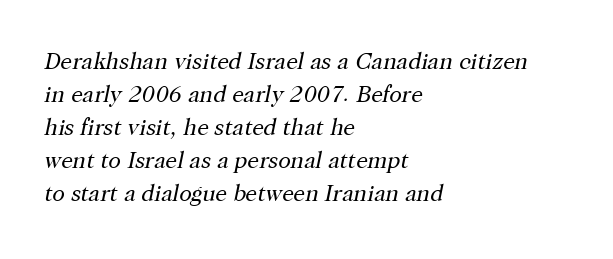
Q: Is the text bold? A: No.
Q: Is the text italic (slanted)? A: Yes, it leans right by about 12 degrees.
Q: Is the text underlined? A: No.
Q: How is the paragraph aligned? A: Left-aligned.
Q: Is the spacing between letters normal or unusually wide? A: Normal.
Q: Is the spacing between lines tight, normal or loose? A: Normal.
